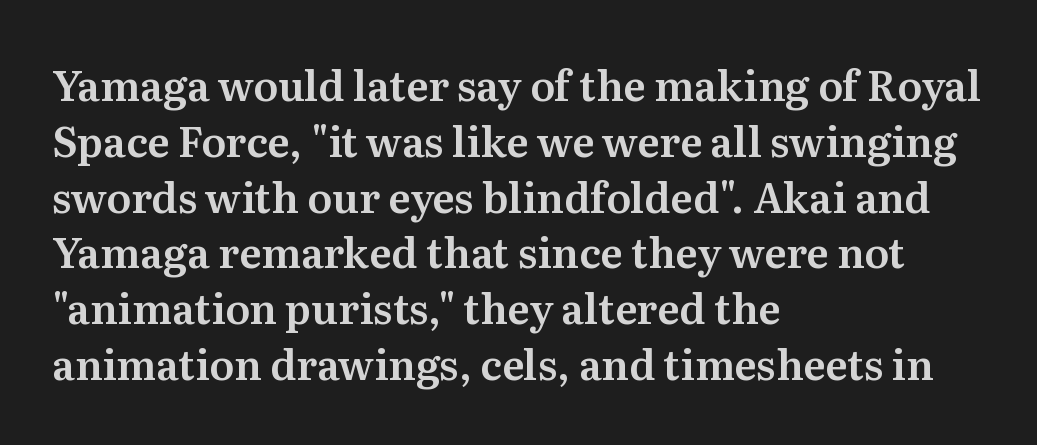
The image shows 41 px serif type, upright; set left-aligned, normal line spacing (1.36x), normal letter spacing, not underlined; medium stroke contrast and a medium x-height.
